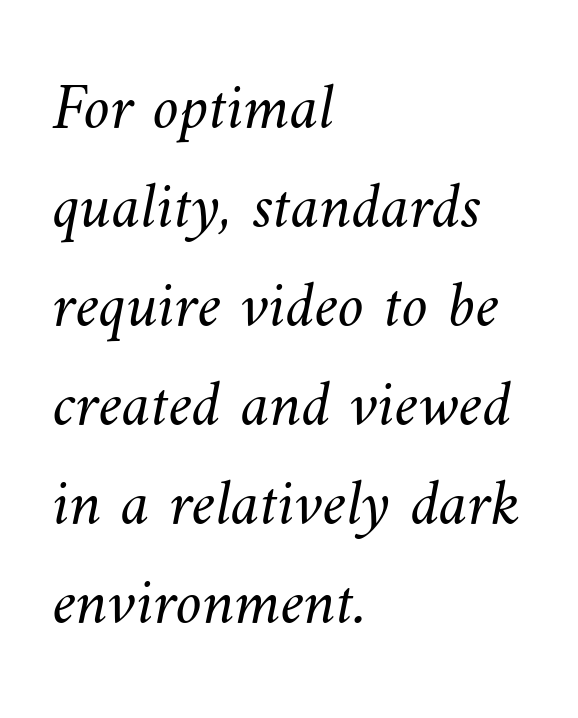
Q: Is the text bold? A: No.
Q: Is the text underlined? A: No.
Q: How is the paragraph aligned? A: Left-aligned.
Q: Is the spacing between letters normal or unusually wide? A: Normal.
Q: Is the spacing between lines tight, normal or loose? A: Normal.
Q: Width (condensed, normal, or wide)? A: Normal.
Q: Stroke contrast? A: Medium.
Q: x-height? A: Small.
Q: Monospaced? A: No.
